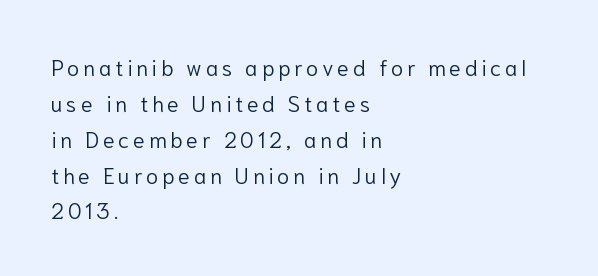
This sample is left-justified, so line endings fall wherever the words run out. No extra ink here — the face is not bold. Normally led — the rows are evenly, conventionally spaced. Descenders hang freely into open space.
